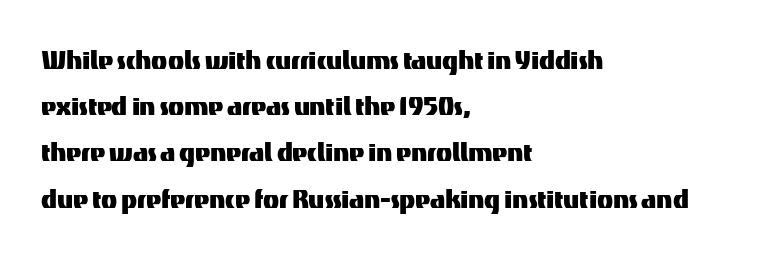
The image shows 33 px sans-serif type, upright; set left-aligned, normal line spacing (1.4x), normal letter spacing, not underlined; medium stroke contrast and a medium x-height.
